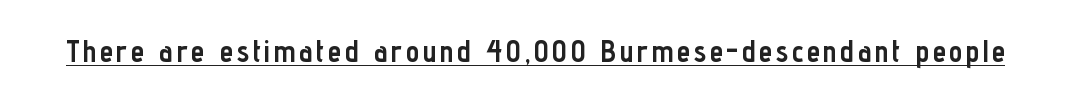
{"serif": "no", "italic": "no", "bold": "yes", "weight": "semibold", "width": "condensed", "stroke_contrast": "low", "x_height": "medium", "monospaced": "no", "underline": "yes", "glyph_px": 30}
